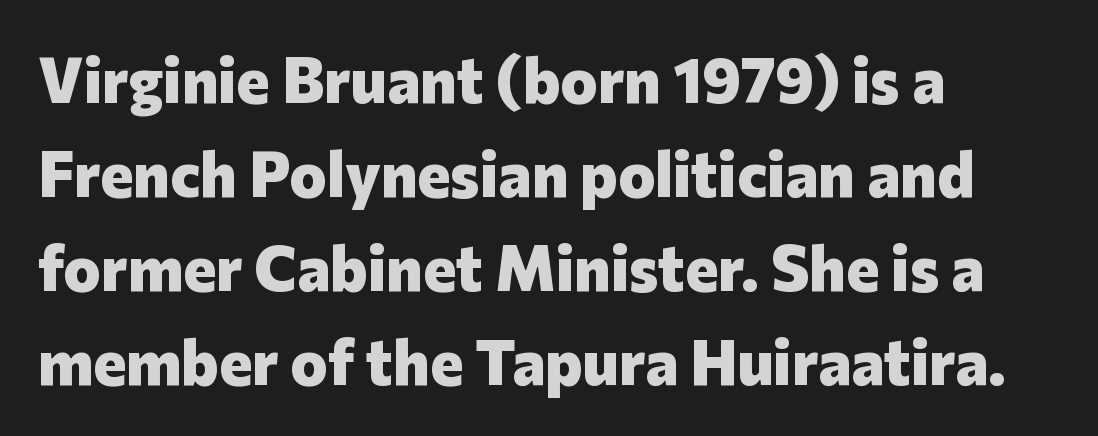
The tracking reads as untouched default to a designer's eye. Visually the block forms a straight wall on the left and a jagged coastline on the right. The letters advance in unequal steps, a hallmark of proportional type. The block of text has a typical density, with ordinary space between rows. The area under the type is left untouched.
